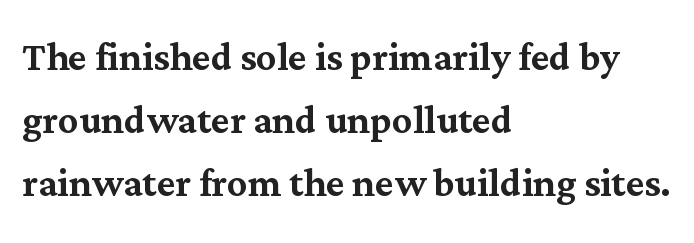
Q: Is the text italic (slanted)? A: No, it is upright.
Q: Is the typeface a serif or a sans-serif typeface? A: Serif.
Q: Is the text underlined? A: No.
Q: How is the paragraph aligned? A: Left-aligned.
Q: Is the spacing between letters normal or unusually wide? A: Normal.
Q: Is the spacing between lines tight, normal or loose? A: Normal.
Q: Width (condensed, normal, or wide)? A: Normal.
Q: Stroke contrast? A: Medium.
Q: x-height? A: Medium.
Q: Monospaced? A: No.
